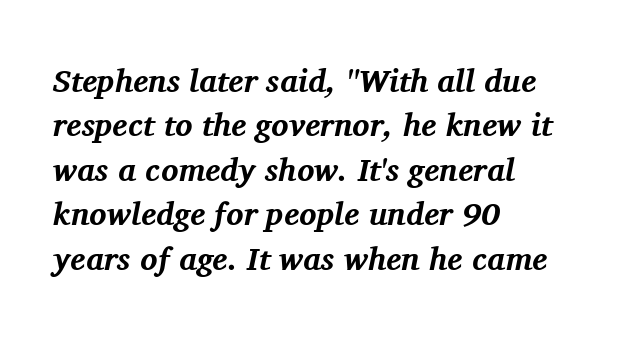
This sample uses plain, unmodified letter spacing. Proportional: the letters do not fall into vertical columns. Anything drawn beneath the words? Only blank space. The rendering anchors every line to the left-hand side. I'd describe the lettering as bold — thick and assertive. The designer went with a serif here, giving each stem small feet.
